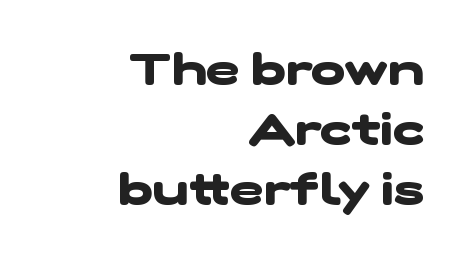
{"serif": "no", "bold": "yes", "weight": "heavy", "width": "wide", "stroke_contrast": "low", "x_height": "medium", "monospaced": "no", "underline": "no", "align": "right", "line_spacing": "normal", "line_spacing_ratio": 1.3, "letter_spacing": "normal", "letter_spacing_em": 0.0, "glyph_px": 46}
